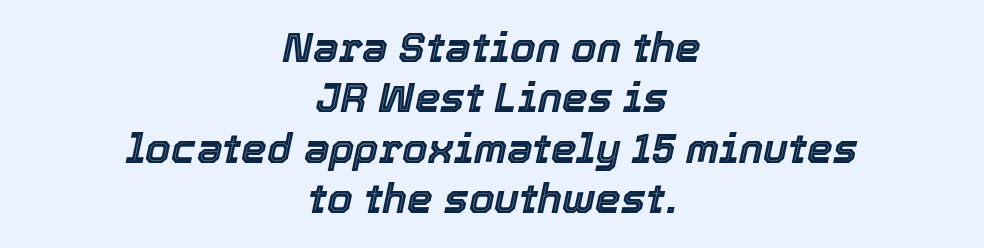
Q: Is the text italic (slanted)? A: Yes, it leans right by about 12 degrees.
Q: Is the text underlined? A: No.
Q: How is the paragraph aligned? A: Centered.
Q: Is the spacing between letters normal or unusually wide? A: Normal.
Q: Width (condensed, normal, or wide)? A: Normal.
Q: x-height? A: Medium.
Q: Monospaced? A: No.
